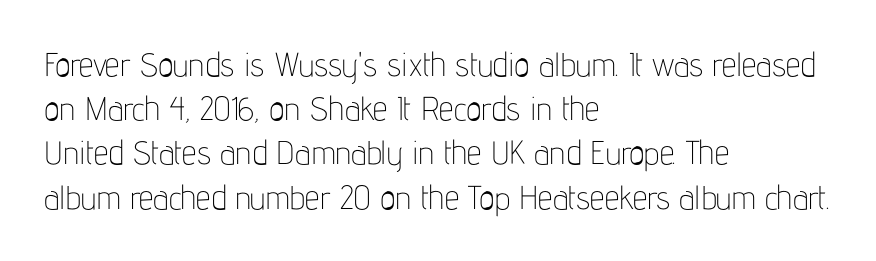
The type family on display is of the sans-serif kind. Varying glyph widths throughout — classic text-font behaviour. Posture: vertical. This rendering uses left alignment, leaving the right contour irregular. The space between consecutive lines is moderate. Only glyphs here, with clear space below each row.
